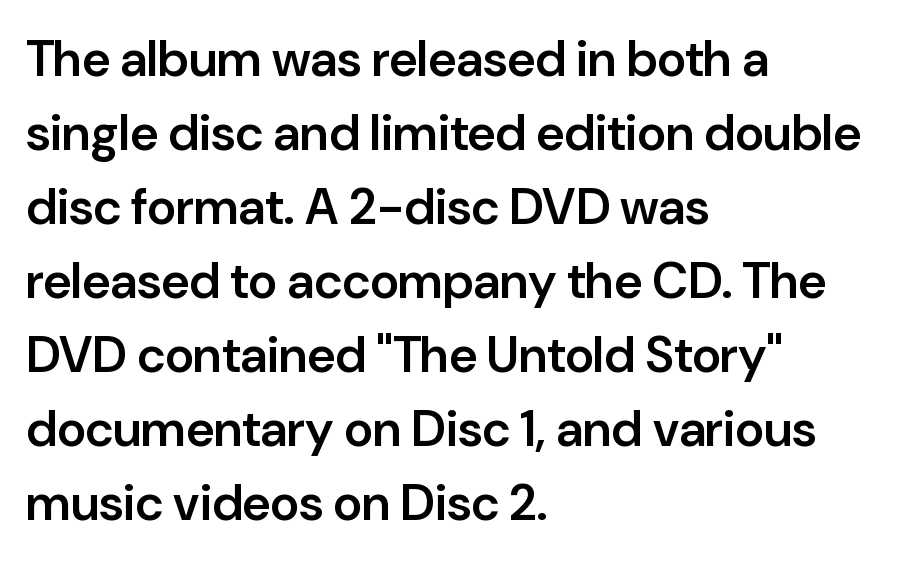
The image shows 50 px semibold sans-serif type, upright; set left-aligned, normal line spacing (1.48x), normal letter spacing, not underlined; low stroke contrast and a medium x-height.
